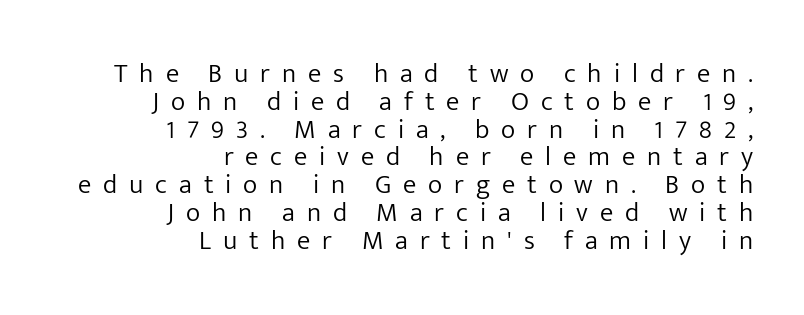
The image shows 27 px text type, upright; set right-aligned, tight line spacing (1.03x), unusually wide letter spacing (+0.44 em), not underlined.
